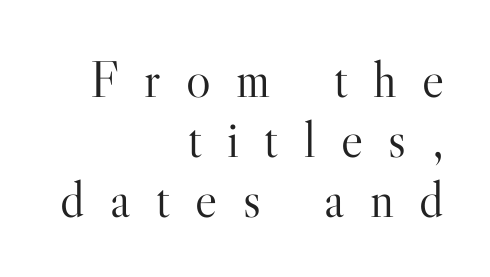
A flush-right, rag-left setting is used for this passage. Characters remain perfectly vertical along every line. This rendering features lettering with no underline. The line texture is sparse and dotted thanks to wide tracking.
